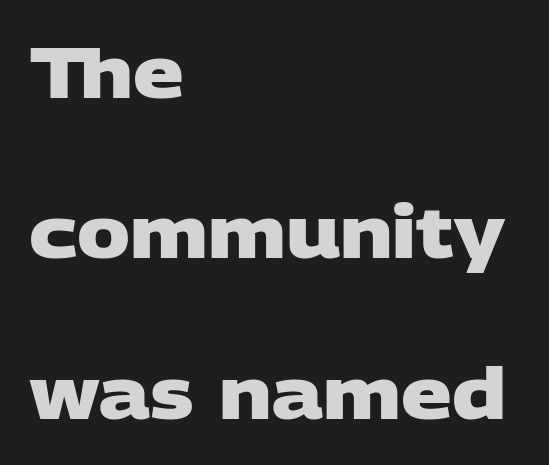
The font family rendered here belongs to the sans-serif group. A classic flush-left, rag-right setting is used for this passage. The lines are spread far apart with generous leading. Proportional: the letters do not fall into vertical columns.
